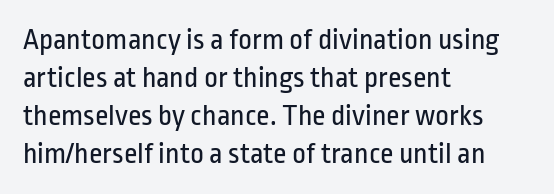
{"serif": "no", "italic": "no", "bold": "no", "weight": "regular", "width": "condensed", "stroke_contrast": "low", "x_height": "medium", "monospaced": "no", "underline": "no", "align": "left", "line_spacing": "normal", "line_spacing_ratio": 1.27, "letter_spacing": "normal", "letter_spacing_em": 0.0, "glyph_px": 30}
